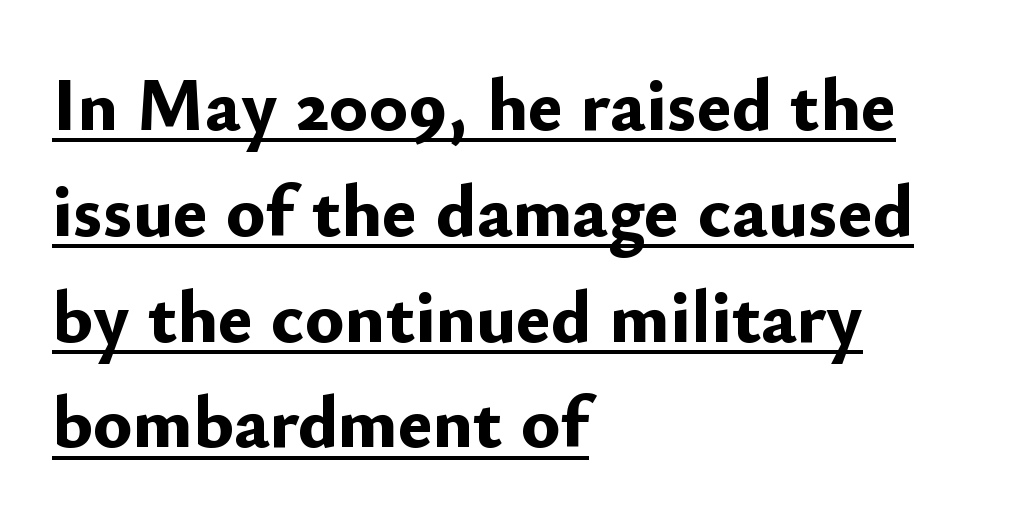
The image shows 74 px bold sans-serif type, upright; set left-aligned, normal line spacing (1.43x), normal letter spacing, underlined; low stroke contrast and a small x-height.
